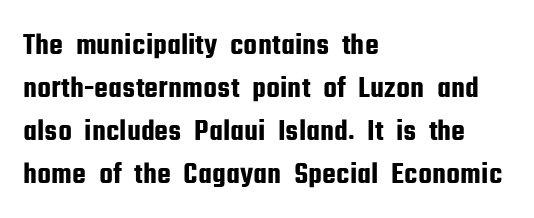
The image shows 31 px condensed sans-serif type, upright; set left-aligned, normal line spacing (1.39x), normal letter spacing, not underlined; low stroke contrast and a medium x-height.
